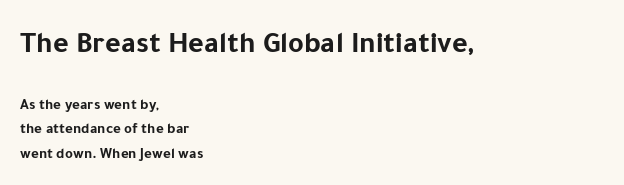
{"serif": "no", "italic": "no", "bold": "yes", "weight": "bold", "width": "normal", "stroke_contrast": "low", "x_height": "medium", "monospaced": "no", "underline": "no", "align": "left", "line_spacing": "normal", "line_spacing_ratio": 1.63, "letter_spacing": "normal", "letter_spacing_em": 0.0, "larger_block": "first", "size_ratio": 2.0, "glyph_px": 30}
